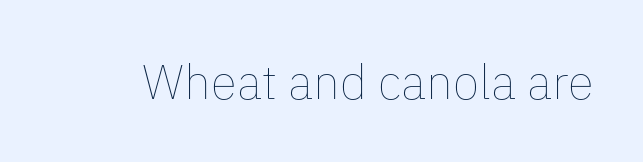
The image shows 48 px thin type, upright; set normal letter spacing, not underlined; low stroke contrast and a medium x-height.
